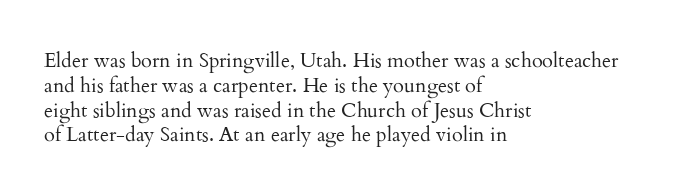
The image shows 20 px text type, upright; set left-aligned, line spacing 1.24x, normal letter spacing, not underlined.
